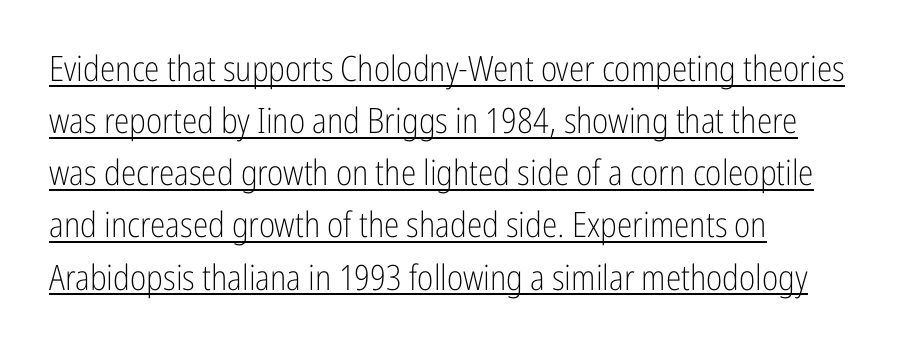
This is sans-serif lettering, the kind often seen on screens and signage. A baseline rule has been typeset under these characters. These lines are rendered in a variable-pitch font. A typesetter would call this zero additional tracking.
